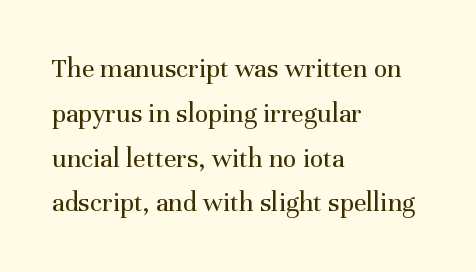
{"serif": "yes", "italic": "no", "bold": "no", "weight": "regular", "width": "normal", "stroke_contrast": "medium", "x_height": "medium", "monospaced": "no", "underline": "no", "align": "left", "line_spacing": "normal", "line_spacing_ratio": 1.6, "letter_spacing": "normal", "letter_spacing_em": 0.0, "glyph_px": 28}
